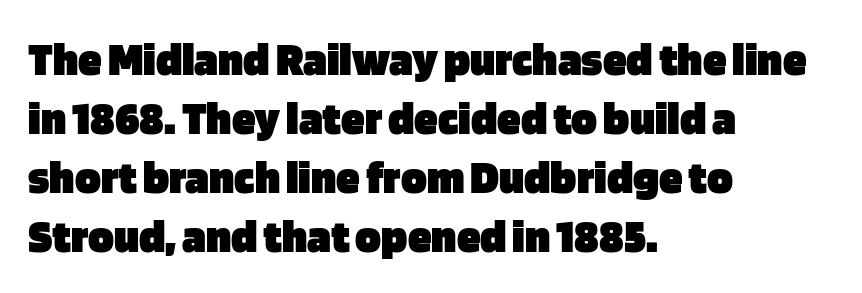
Q: Is the text bold? A: Yes.
Q: Is the text italic (slanted)? A: No, it is upright.
Q: Is the typeface a serif or a sans-serif typeface? A: Sans-serif.
Q: Is the text underlined? A: No.
Q: How is the paragraph aligned? A: Left-aligned.
Q: Is the spacing between letters normal or unusually wide? A: Normal.
Q: Width (condensed, normal, or wide)? A: Normal.
Q: Stroke contrast? A: Low.
Q: x-height? A: Large.
Q: Monospaced? A: No.
